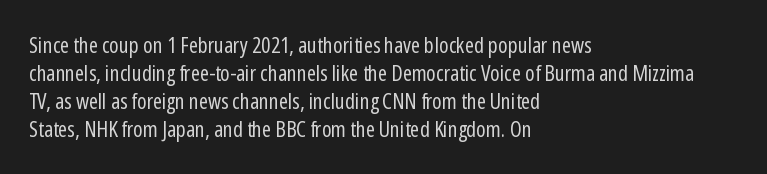
The image shows 22 px text type, upright; set left-aligned, normal line spacing (1.28x), normal letter spacing, not underlined.
